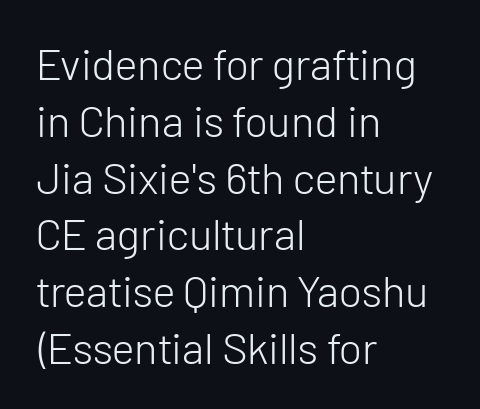
This is not heavy type; no bold has been used. The rendering shows plain stroke endings on the letterforms — a sans-serif design. Notice how descenders clear the ascenders below comfortably — that's standard leading. You could not count columns in this text — the font is proportionally spaced.
